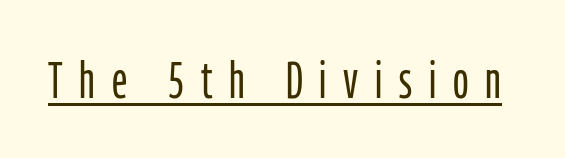
The image shows 51 px light, condensed sans-serif type, upright; set unusually wide letter spacing (+0.33 em), underlined; low stroke contrast and a medium x-height.
